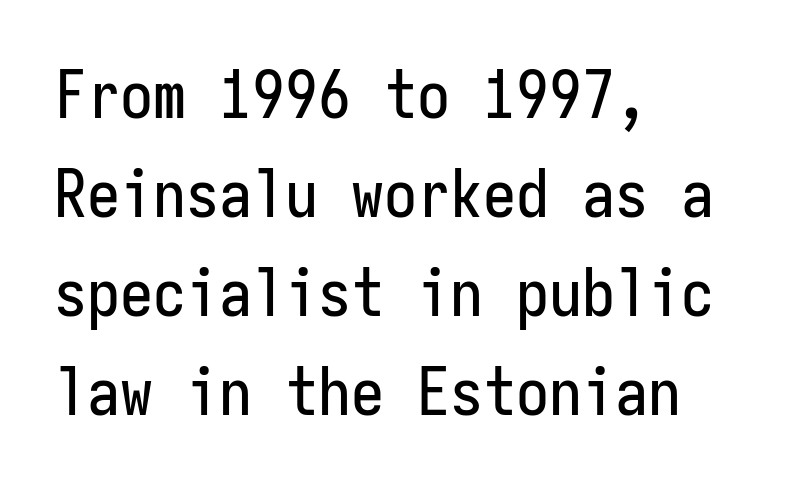
Q: Is the text italic (slanted)? A: No, it is upright.
Q: Is the typeface a serif or a sans-serif typeface? A: Sans-serif.
Q: Is the text underlined? A: No.
Q: How is the paragraph aligned? A: Left-aligned.
Q: Is the spacing between letters normal or unusually wide? A: Normal.
Q: Is the spacing between lines tight, normal or loose? A: Normal.
Q: Width (condensed, normal, or wide)? A: Condensed.
Q: Stroke contrast? A: Low.
Q: x-height? A: Medium.
Q: Monospaced? A: Yes.
